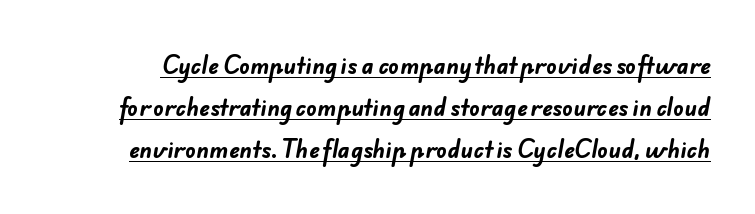
Q: Is the text bold? A: Yes.
Q: Is the text underlined? A: Yes.
Q: Is the spacing between letters normal or unusually wide? A: Normal.
Q: Is the spacing between lines tight, normal or loose? A: Loose.
